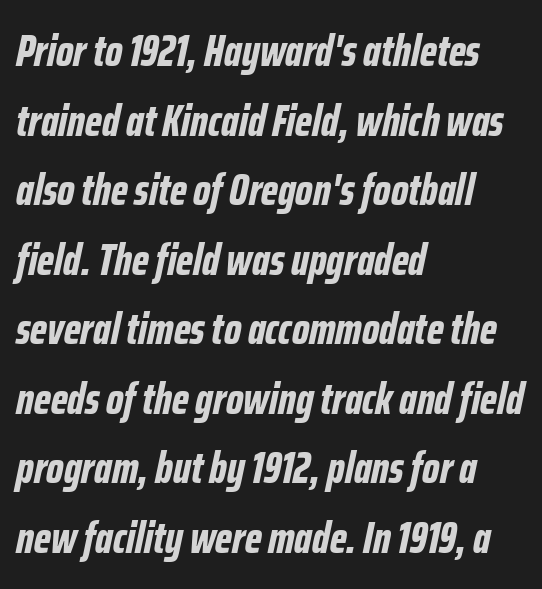
{"italic": "yes", "lean": "right", "slant_degrees": 12, "bold": "yes", "weight": "bold", "width": "condensed", "stroke_contrast": "low", "x_height": "medium", "monospaced": "no", "underline": "no", "align": "left", "line_spacing": "normal", "line_spacing_ratio": 1.58, "letter_spacing": "normal", "letter_spacing_em": 0.0, "glyph_px": 44}
